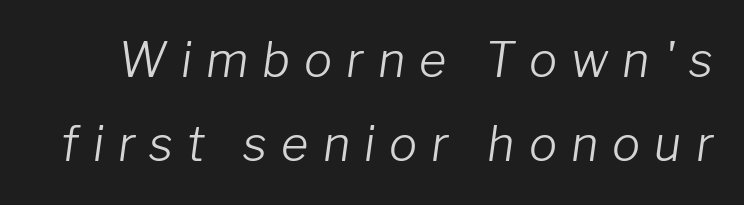
Q: Is the text bold? A: No.
Q: Is the text italic (slanted)? A: Yes, it leans right by about 8 degrees.
Q: Is the text underlined? A: No.
Q: Is the spacing between letters normal or unusually wide? A: Unusually wide.
Q: Width (condensed, normal, or wide)? A: Normal.
Q: Stroke contrast? A: Low.
Q: x-height? A: Medium.
Q: Monospaced? A: No.
